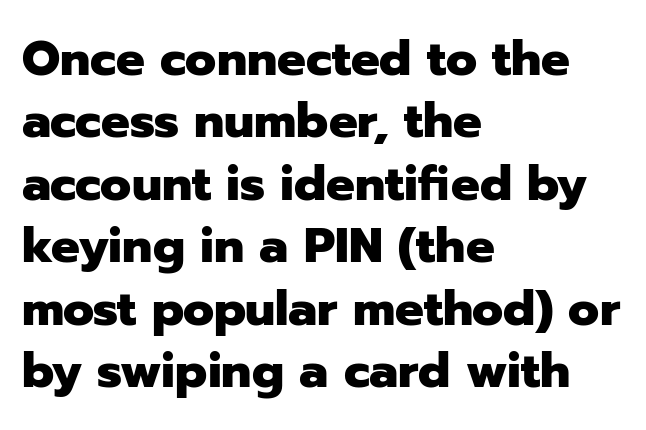
The baseline area is clear. Interline gaps are of average width in this sample. The passage shown is typeset with a sans-serif family. The letters stand upright; this is a roman face. Caption: bold face, heavy strokes.
